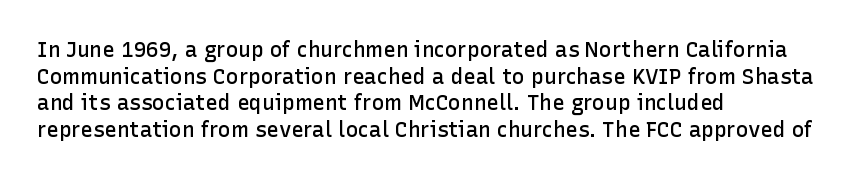
Casual observation: everything's shoved over to the left. Horizontal bands of white between lines are of average thickness. Tracking value appears to be zero — textbook default spacing. The letters stand straight up with perfectly vertical stems. Compared with an ordinary text face, these strokes are moderately heavier — a semibold. Anything drawn beneath the words? Only blank space.
